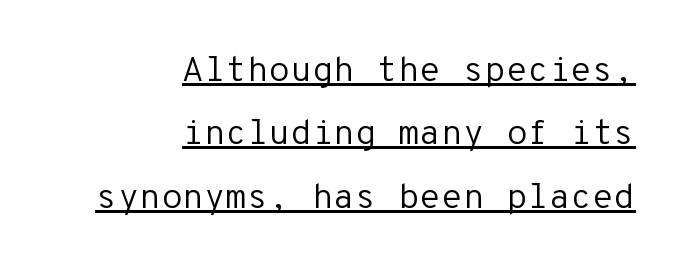
Vertical strokes here are truly vertical. These lines keep a tight, regular rhythm from letter to letter. Every character here occupies the same horizontal width, giving the sample a typewriter-like rhythm. Weight: not bold — regular or lighter.
